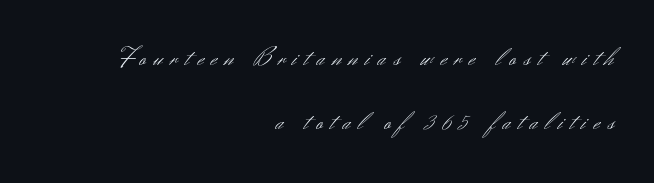
Q: Is the text bold? A: No.
Q: Is the text italic (slanted)? A: Yes.
Q: Is the text underlined? A: No.
Q: How is the paragraph aligned? A: Right-aligned.
Q: Is the spacing between letters normal or unusually wide? A: Unusually wide.
Q: Is the spacing between lines tight, normal or loose? A: Loose.
